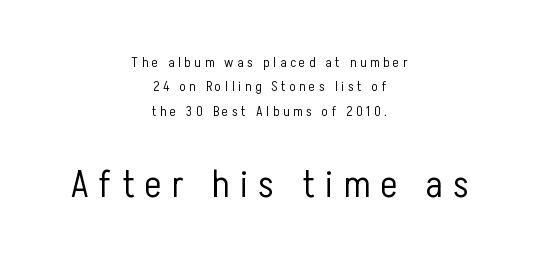
{"serif": "no", "italic": "no", "bold": "no", "weight": "light", "width": "condensed", "stroke_contrast": "low", "x_height": "medium", "monospaced": "no", "underline": "no", "align": "center", "line_spacing_ratio": 1.75, "letter_spacing": "wide", "letter_spacing_em": 0.27, "larger_block": "second", "size_ratio": 2.79, "glyph_px": 39}
